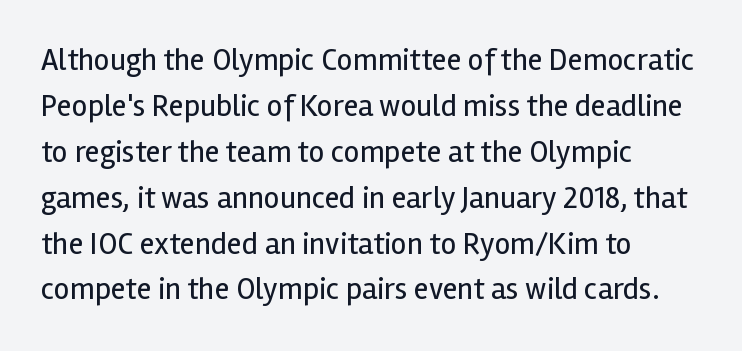
The image shows 31 px regular-weight sans-serif type, upright; set left-aligned, normal line spacing (1.48x), normal letter spacing, not underlined; a medium x-height.
